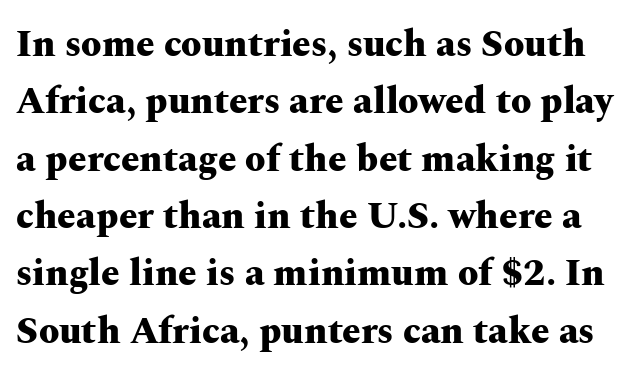
Plenty of ink on the page — the face is bold. Note the varied advance widths — an 'i' is clearly narrower than an 'm'. Is there any slant? The stems are plumb. Little horizontal feet cap the strokes, marking this as serif type. The passage shown is not underscored anywhere.
